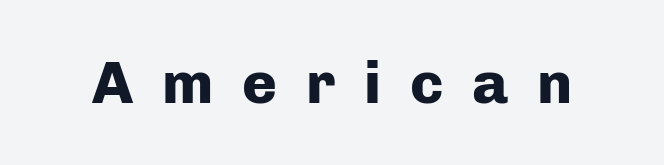
{"serif": "no", "italic": "no", "bold": "yes", "weight": "heavy", "width": "normal", "stroke_contrast": "low", "x_height": "medium", "monospaced": "no", "underline": "no", "letter_spacing": "wide", "letter_spacing_em": 0.49, "glyph_px": 59}
